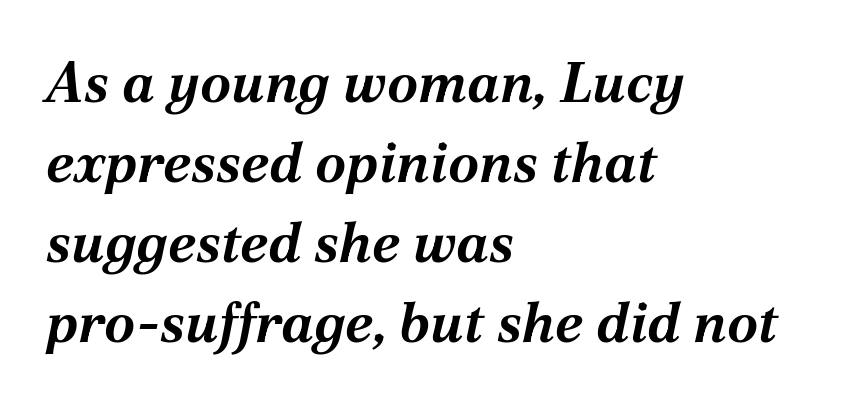
{"italic": "yes", "lean": "right", "slant_degrees": 12, "bold": "yes", "weight": "bold", "width": "normal", "stroke_contrast": "medium", "x_height": "medium", "monospaced": "no", "underline": "no", "align": "left", "line_spacing": "normal", "line_spacing_ratio": 1.43, "letter_spacing": "normal", "letter_spacing_em": 0.0, "glyph_px": 56}
